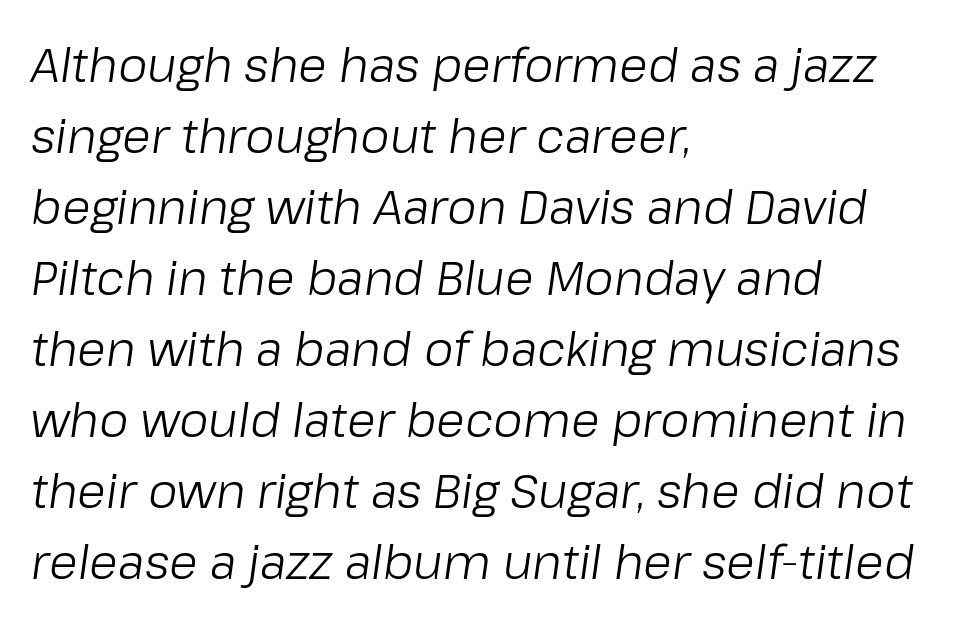
Q: Is the text bold? A: No.
Q: Is the text italic (slanted)? A: Yes, it leans right by about 8 degrees.
Q: Is the text underlined? A: No.
Q: How is the paragraph aligned? A: Left-aligned.
Q: Is the spacing between letters normal or unusually wide? A: Normal.
Q: Is the spacing between lines tight, normal or loose? A: Normal.
Q: Width (condensed, normal, or wide)? A: Normal.
Q: Stroke contrast? A: Low.
Q: x-height? A: Medium.
Q: Monospaced? A: No.
